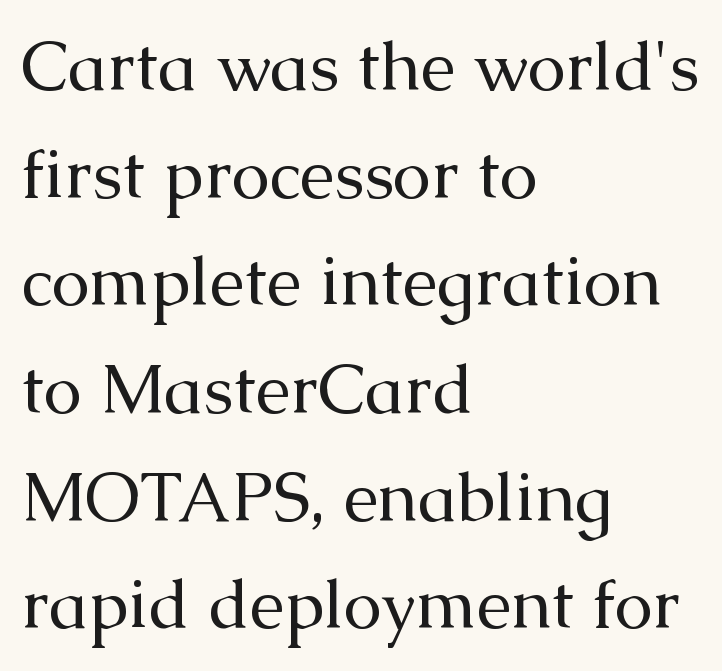
Q: Is the text bold? A: No.
Q: Is the text italic (slanted)? A: No, it is upright.
Q: Is the typeface a serif or a sans-serif typeface? A: Serif.
Q: Is the text underlined? A: No.
Q: How is the paragraph aligned? A: Left-aligned.
Q: Is the spacing between letters normal or unusually wide? A: Normal.
Q: Is the spacing between lines tight, normal or loose? A: Normal.
Q: Width (condensed, normal, or wide)? A: Normal.
Q: Stroke contrast? A: Medium.
Q: x-height? A: Medium.
Q: Monospaced? A: No.
